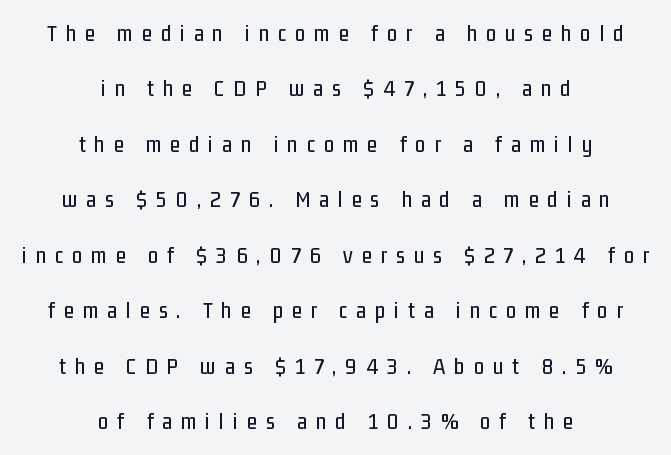
The image shows 23 px text type, upright; set centered, loose line spacing (2.41x), unusually wide letter spacing (+0.39 em), not underlined.
